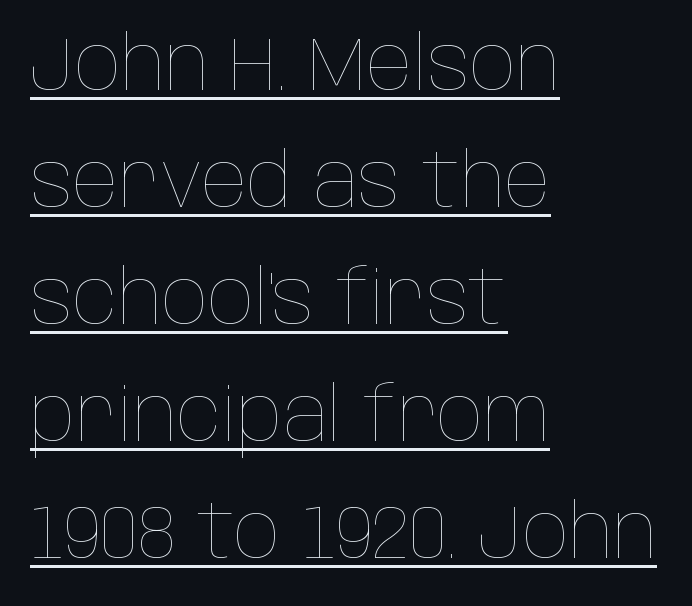
{"italic": "no", "bold": "no", "weight": "thin", "width": "condensed", "stroke_contrast": "low", "x_height": "large", "monospaced": "no", "underline": "yes", "align": "left", "line_spacing": "normal", "line_spacing_ratio": 1.56, "letter_spacing": "normal", "letter_spacing_em": 0.0, "glyph_px": 75}
